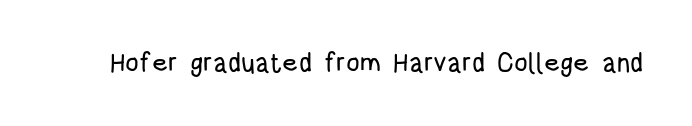
This rendering leaves character spacing at its baseline value. Has an underline been added? It has not. No italicization has been applied; the sample stays upright.
